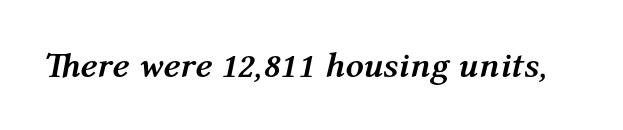
{"italic": "yes", "lean": "right", "slant_degrees": 12, "bold": "yes", "weight": "semibold", "width": "normal", "stroke_contrast": "medium", "x_height": "medium", "monospaced": "no", "underline": "no", "letter_spacing": "normal", "letter_spacing_em": 0.0, "glyph_px": 36}
